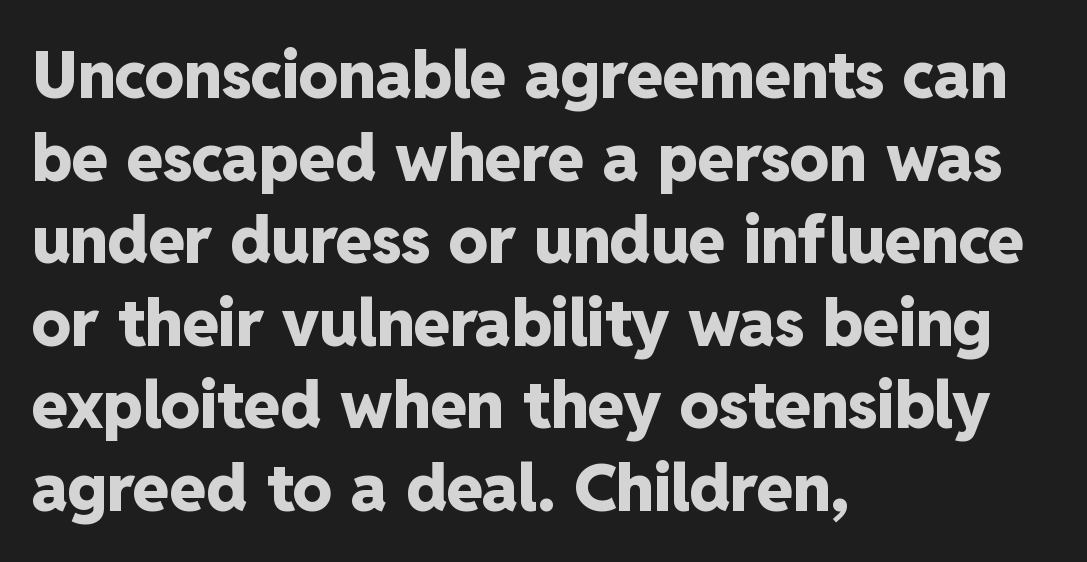
Q: Is the text bold? A: Yes.
Q: Is the text italic (slanted)? A: No, it is upright.
Q: Is the typeface a serif or a sans-serif typeface? A: Sans-serif.
Q: Is the text underlined? A: No.
Q: How is the paragraph aligned? A: Left-aligned.
Q: Is the spacing between letters normal or unusually wide? A: Normal.
Q: Is the spacing between lines tight, normal or loose? A: Normal.
Q: Width (condensed, normal, or wide)? A: Normal.
Q: Stroke contrast? A: Low.
Q: x-height? A: Medium.
Q: Monospaced? A: No.
